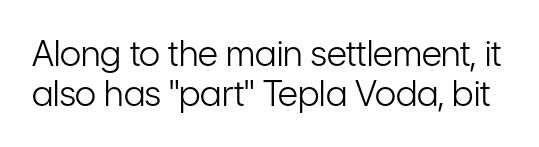
Q: Is the text bold? A: No.
Q: Is the text italic (slanted)? A: No, it is upright.
Q: Is the typeface a serif or a sans-serif typeface? A: Sans-serif.
Q: Is the text underlined? A: No.
Q: Is the spacing between letters normal or unusually wide? A: Normal.
Q: Is the spacing between lines tight, normal or loose? A: Tight.
Q: Width (condensed, normal, or wide)? A: Condensed.
Q: Stroke contrast? A: Low.
Q: x-height? A: Medium.
Q: Monospaced? A: No.
